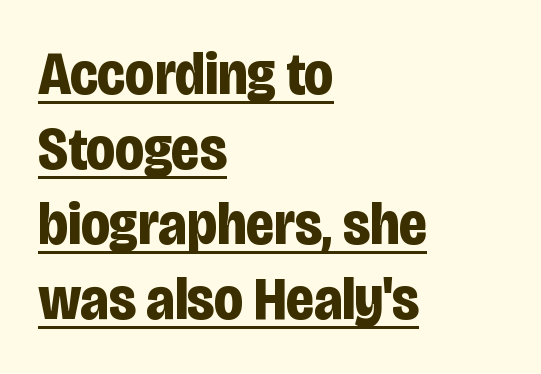
{"serif": "no", "italic": "no", "bold": "yes", "weight": "bold", "width": "condensed", "stroke_contrast": "low", "x_height": "large", "monospaced": "no", "underline": "yes", "align": "left", "line_spacing": "normal", "line_spacing_ratio": 1.25, "letter_spacing": "normal", "letter_spacing_em": 0.0, "glyph_px": 60}
